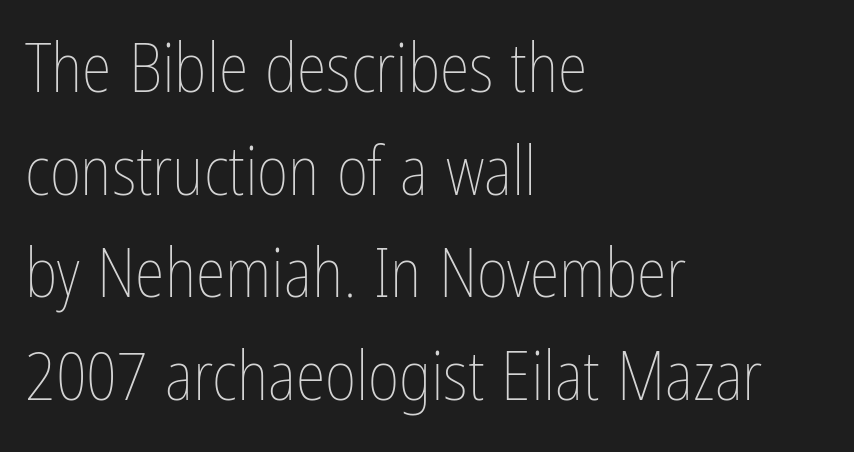
{"italic": "no", "bold": "no", "weight": "thin", "width": "condensed", "stroke_contrast": "low", "x_height": "medium", "monospaced": "no", "underline": "no", "align": "left", "line_spacing": "normal", "line_spacing_ratio": 1.51, "letter_spacing": "normal", "letter_spacing_em": 0.0, "glyph_px": 68}
